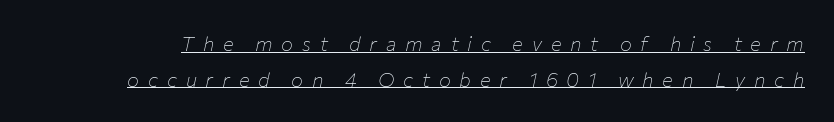
{"italic": "yes", "lean": "right", "slant_degrees": 12, "bold": "no", "underline": "yes", "line_spacing_ratio": 1.78, "letter_spacing": "wide", "letter_spacing_em": 0.44, "glyph_px": 20}
